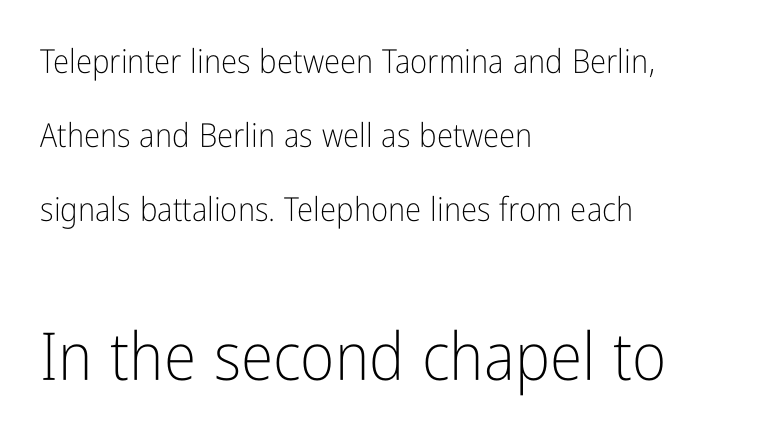
These lines are set flush left with a ragged right edge. In this sample the second text group is rendered at the bigger scale. The letterforms sit shoulder to shoulder at normal distance. The glyphs in this specimen are sans serif. Bold? No — there's no thickening of the strokes. Decoration check: the copy has no underline.
